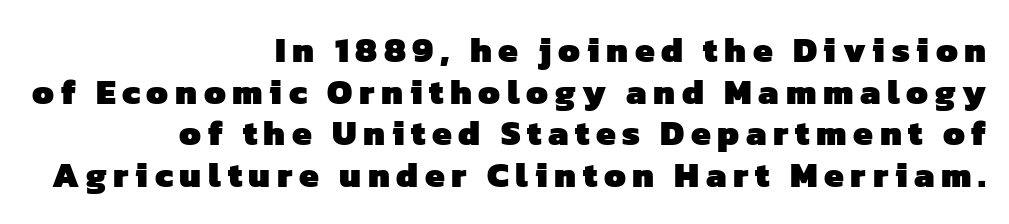
The image shows 35 px heavy sans-serif type; set right-aligned, line spacing 1.19x, not underlined; low stroke contrast and a medium x-height.
